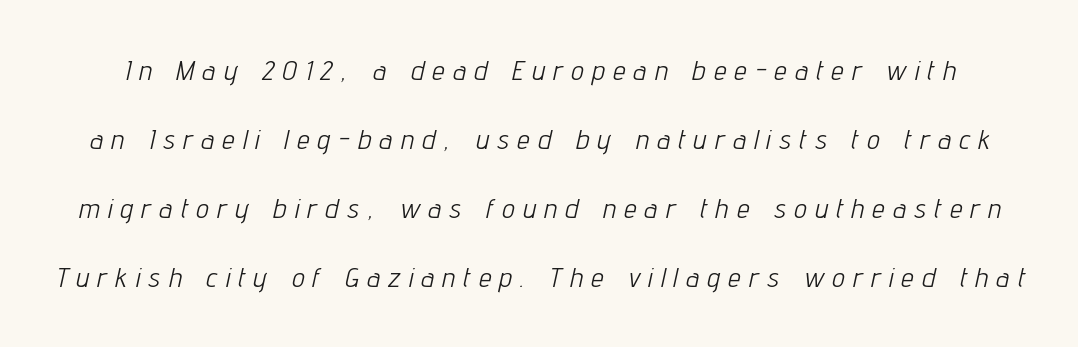
Q: Is the text bold? A: No.
Q: Is the text italic (slanted)? A: Yes, it leans right by about 12 degrees.
Q: Is the text underlined? A: No.
Q: Is the spacing between letters normal or unusually wide? A: Unusually wide.
Q: Is the spacing between lines tight, normal or loose? A: Loose.
Q: Width (condensed, normal, or wide)? A: Condensed.
Q: Stroke contrast? A: Low.
Q: x-height? A: Medium.
Q: Monospaced? A: No.
